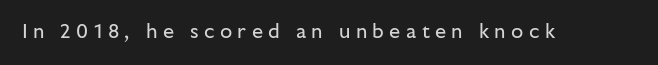
Q: Is the text bold? A: No.
Q: Is the text italic (slanted)? A: No, it is upright.
Q: Is the text underlined? A: No.
Q: Is the spacing between letters normal or unusually wide? A: Unusually wide.
